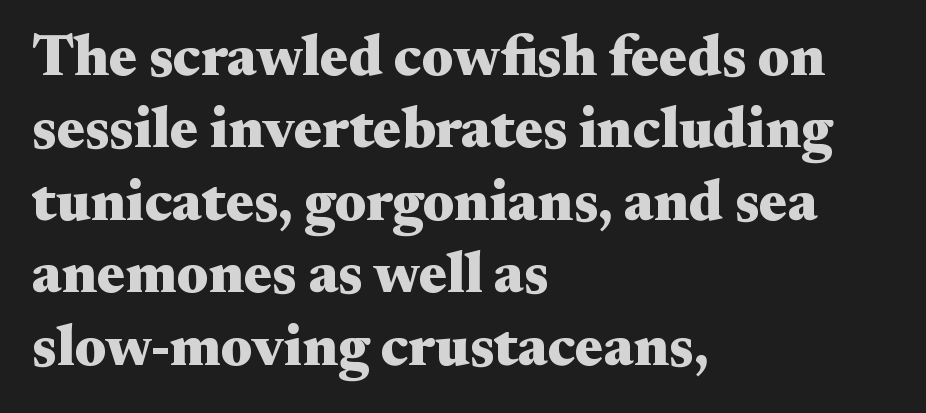
Italic: no, the glyphs are upright roman. One-word summary of the alignment: left. Old-style or modern, the face here clearly has serifs. You'd pick this weight for a headline — it's a proper bold. Here the designer chose a conventional face with non-uniform glyph widths.
